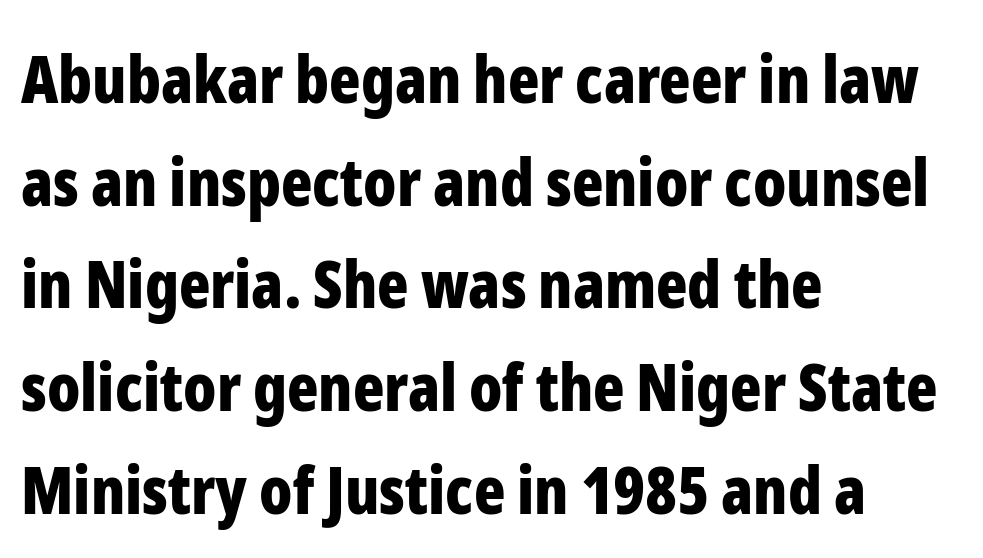
Q: Is the text bold? A: Yes.
Q: Is the text italic (slanted)? A: No, it is upright.
Q: Is the typeface a serif or a sans-serif typeface? A: Sans-serif.
Q: Is the text underlined? A: No.
Q: How is the paragraph aligned? A: Left-aligned.
Q: Is the spacing between letters normal or unusually wide? A: Normal.
Q: Is the spacing between lines tight, normal or loose? A: Normal.
Q: Width (condensed, normal, or wide)? A: Condensed.
Q: Stroke contrast? A: Low.
Q: x-height? A: Medium.
Q: Monospaced? A: No.
